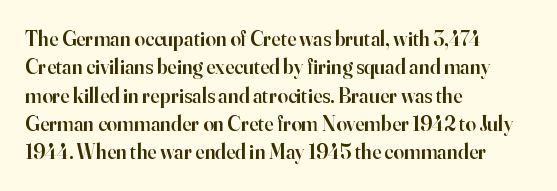
The lines are quadded left. Quick note: not italic, upright. Heft: intermediate — a semibold. Letter spacing: default. Each row of text sits above clean, open space.
